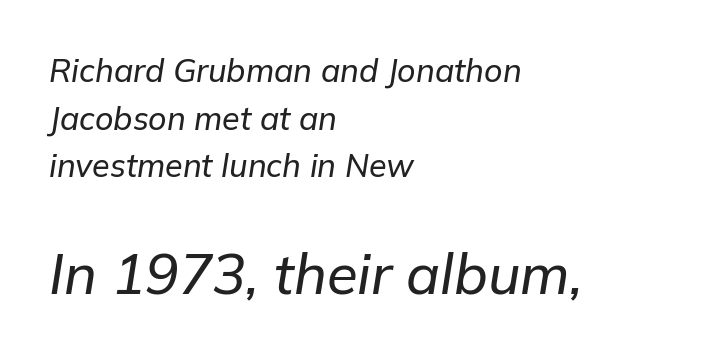
Italic: yes, the glyphs are oblique. Summary of vertical rhythm: regular, with standard interline spacing. Is the lower block the larger one? Yes — the lower block carries the bigger type. A typesetter would call this zero additional tracking. The rendering uses natural spacing where letterforms have individual widths.
